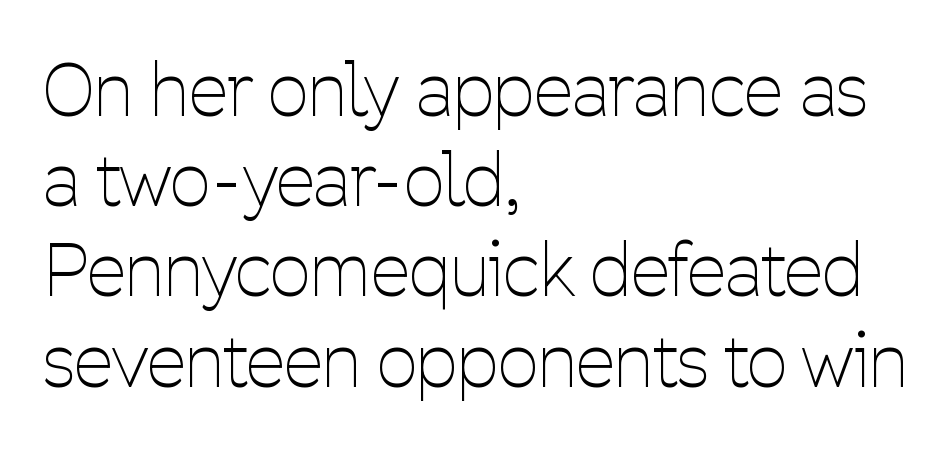
The type family on display is of the sans-serif kind. A bare baseline throughout the passage. The cut favours lightness, reaching ordinary text weight at its darkest. Which margin do the lines hug? The left one — the right edge is uneven.
